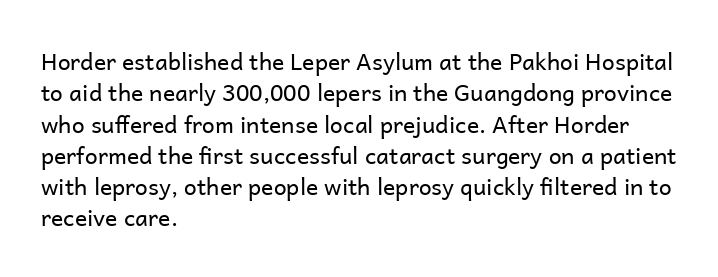
{"italic": "no", "bold": "no", "underline": "no", "align": "left", "line_spacing": "normal", "line_spacing_ratio": 1.36, "letter_spacing": "normal", "letter_spacing_em": 0.0, "glyph_px": 23}
